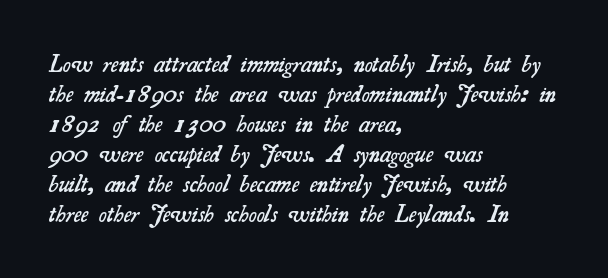
Q: Is the text bold? A: Semi-bold.
Q: Is the text underlined? A: No.
Q: How is the paragraph aligned? A: Left-aligned.
Q: Is the spacing between letters normal or unusually wide? A: Normal.
Q: Is the spacing between lines tight, normal or loose? A: Normal.
